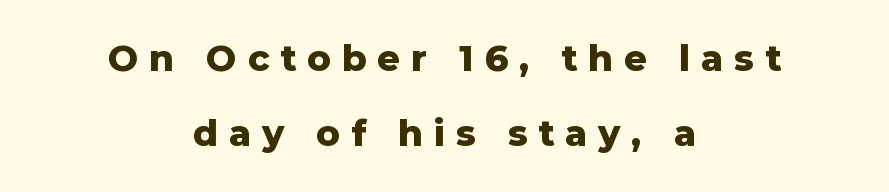
A typesetter would call this proportional, since set widths differ per character. Typesetter's note: full bold, strokes at maximum text heaviness. Honestly, the letter spacing is so wide it's the main thing you notice. Italic? Not at all — the glyphs are vertical. Has an underline been added? It has not.
